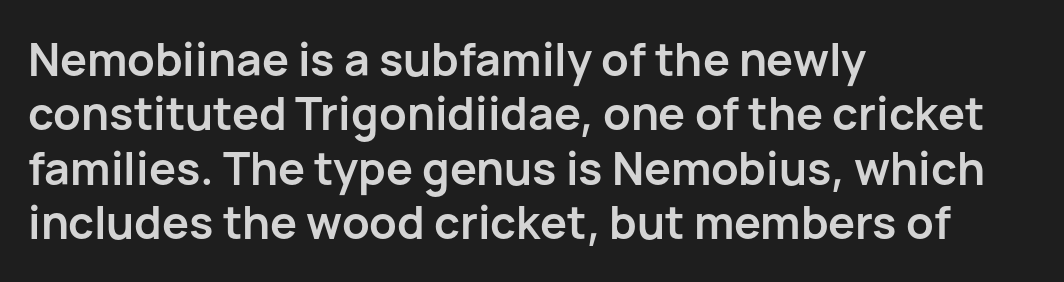
{"serif": "no", "italic": "no", "bold": "yes", "weight": "semibold", "width": "normal", "stroke_contrast": "low", "x_height": "medium", "monospaced": "no", "underline": "no", "align": "left", "line_spacing_ratio": 1.21, "letter_spacing": "normal", "letter_spacing_em": 0.0, "glyph_px": 45}
